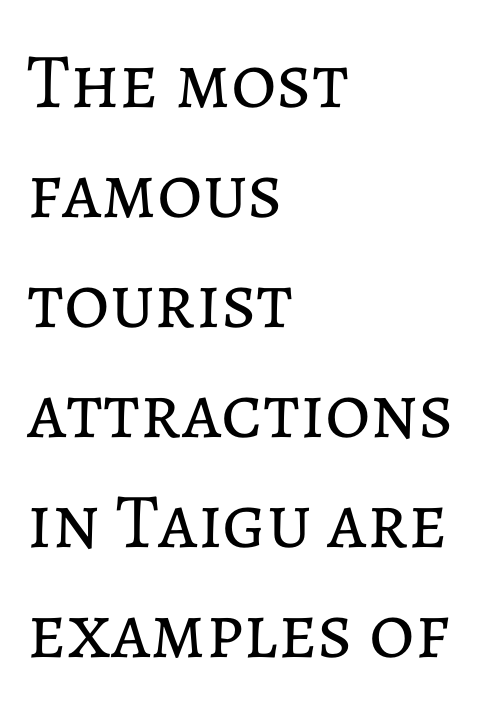
These lines stack with their left ends in a neat column. Check the space under the baseline: it is left empty. Reading down the column, the eye jumps a familiar distance to each next line. It's the straight-up-and-down kind of type. A typesetter would call this zero additional tracking. Heft: none added — not bold.
